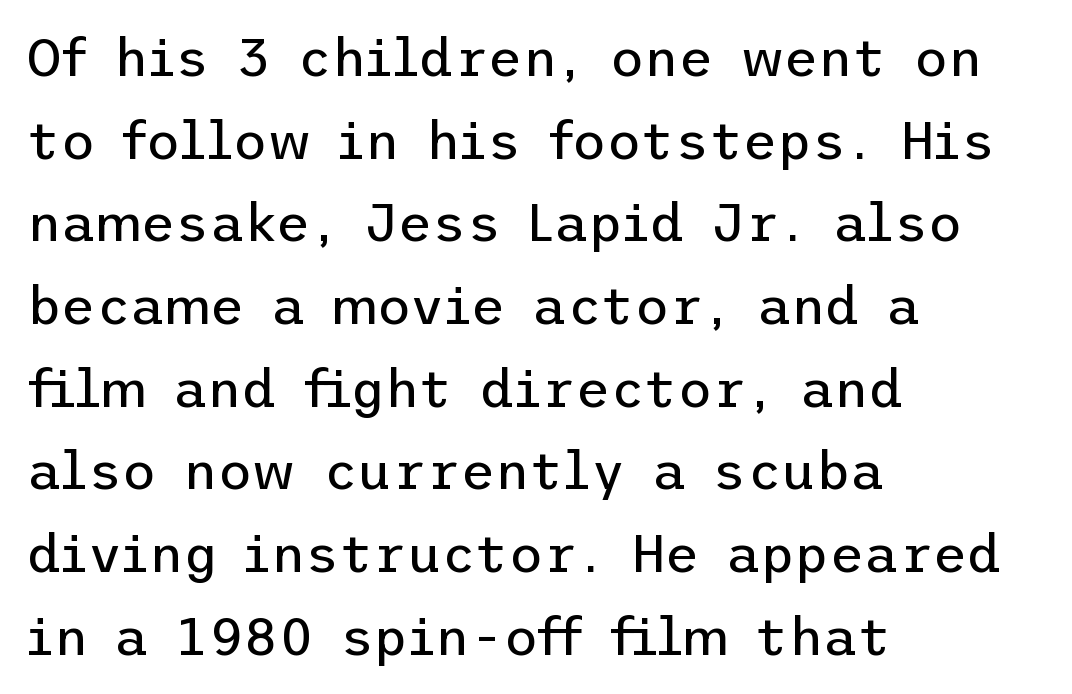
The image shows 53 px regular-weight sans-serif type, upright; set left-aligned, normal line spacing (1.56x), normal letter spacing, not underlined; low stroke contrast and a medium x-height.
